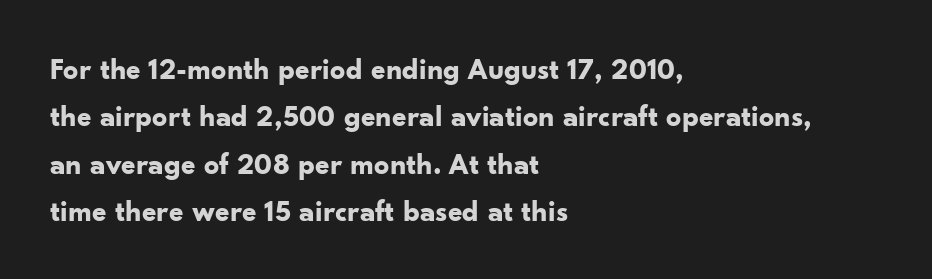
{"serif": "no", "italic": "no", "bold": "yes", "weight": "bold", "width": "normal", "stroke_contrast": "low", "x_height": "small", "monospaced": "no", "underline": "no", "align": "left", "line_spacing": "normal", "line_spacing_ratio": 1.58, "letter_spacing": "normal", "letter_spacing_em": 0.0, "glyph_px": 30}
